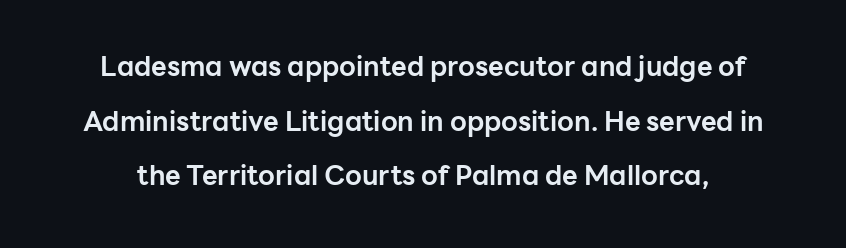
Q: Is the text bold? A: Yes.
Q: Is the text italic (slanted)? A: No, it is upright.
Q: Is the text underlined? A: No.
Q: Is the spacing between letters normal or unusually wide? A: Normal.
Q: Is the spacing between lines tight, normal or loose? A: Loose.
